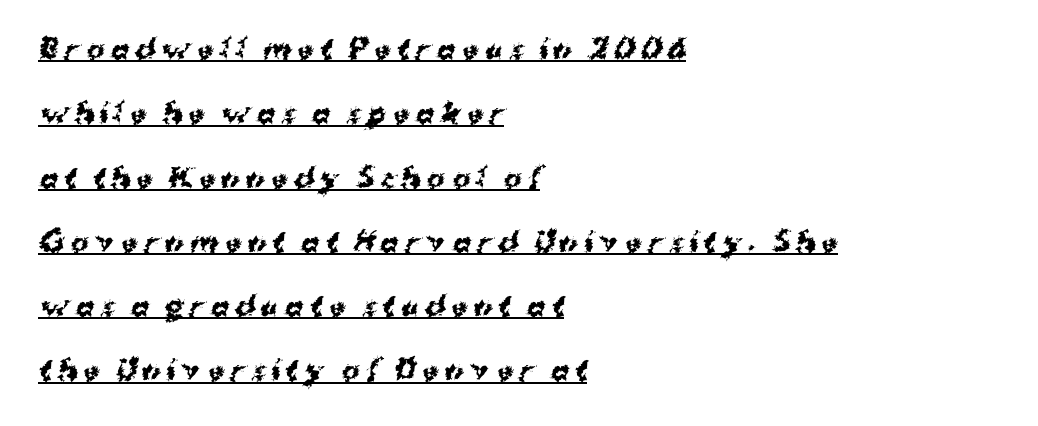
Q: Is the text bold? A: Yes.
Q: Is the text underlined? A: Yes.
Q: How is the paragraph aligned? A: Left-aligned.
Q: Is the spacing between letters normal or unusually wide? A: Unusually wide.
Q: Is the spacing between lines tight, normal or loose? A: Loose.
